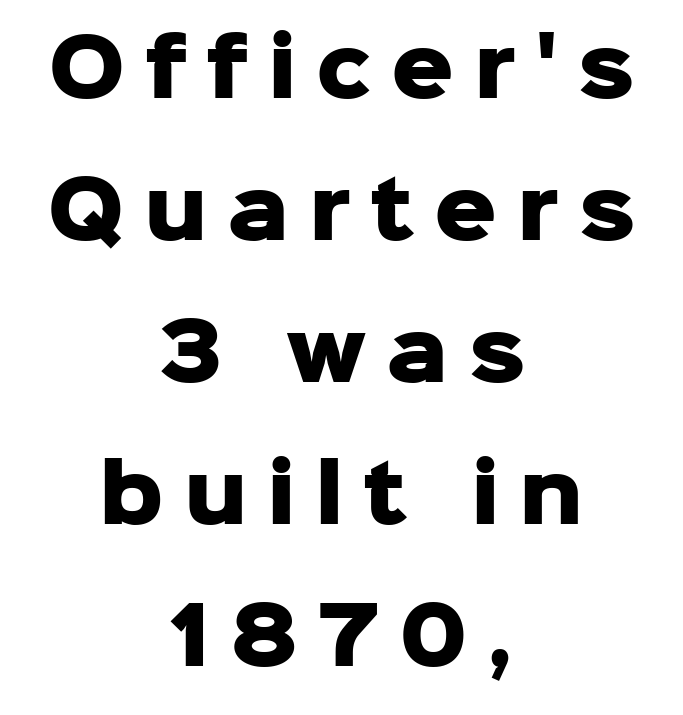
{"serif": "no", "italic": "no", "bold": "yes", "weight": "heavy", "width": "normal", "stroke_contrast": "low", "x_height": "medium", "monospaced": "no", "underline": "no", "align": "center", "line_spacing_ratio": 1.82, "letter_spacing": "wide", "letter_spacing_em": 0.25, "glyph_px": 78}
